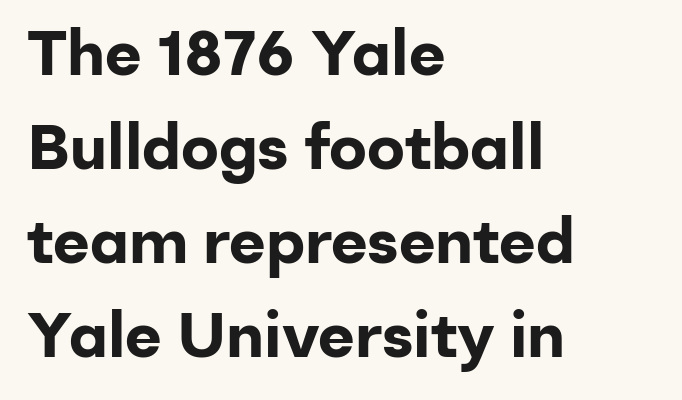
Q: Is the text bold? A: Yes.
Q: Is the text italic (slanted)? A: No, it is upright.
Q: Is the typeface a serif or a sans-serif typeface? A: Sans-serif.
Q: Is the text underlined? A: No.
Q: How is the paragraph aligned? A: Left-aligned.
Q: Is the spacing between letters normal or unusually wide? A: Normal.
Q: Is the spacing between lines tight, normal or loose? A: Normal.
Q: Width (condensed, normal, or wide)? A: Normal.
Q: Stroke contrast? A: Low.
Q: x-height? A: Medium.
Q: Monospaced? A: No.
